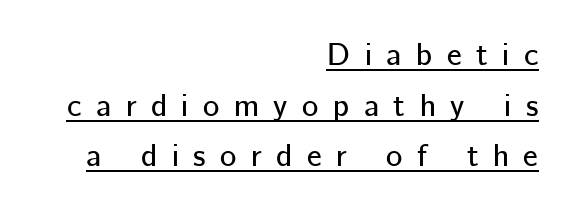
Q: Is the text italic (slanted)? A: No, it is upright.
Q: Is the typeface a serif or a sans-serif typeface? A: Sans-serif.
Q: Is the text underlined? A: Yes.
Q: How is the paragraph aligned? A: Right-aligned.
Q: Is the spacing between letters normal or unusually wide? A: Unusually wide.
Q: Is the spacing between lines tight, normal or loose? A: Normal.
Q: Width (condensed, normal, or wide)? A: Normal.
Q: Stroke contrast? A: Low.
Q: x-height? A: Medium.
Q: Monospaced? A: No.
